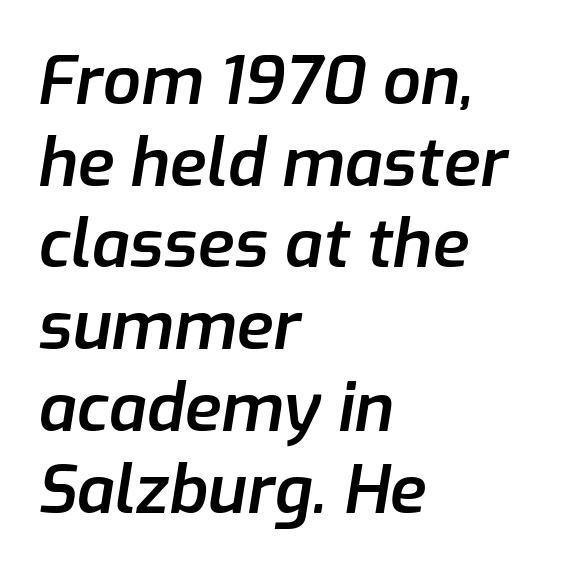
{"italic": "yes", "lean": "right", "slant_degrees": 9, "bold": "semi", "weight": "semibold", "width": "normal", "stroke_contrast": "low", "x_height": "medium", "monospaced": "no", "underline": "no", "align": "left", "line_spacing_ratio": 1.22, "letter_spacing": "normal", "letter_spacing_em": 0.0, "glyph_px": 67}
